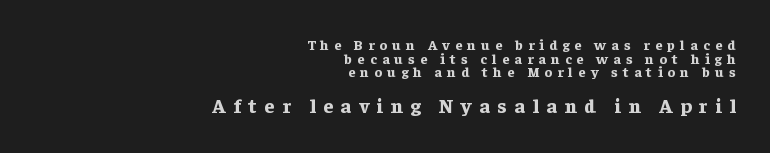
Q: Is the text bold? A: Yes.
Q: Is the text italic (slanted)? A: No, it is upright.
Q: Is the text underlined? A: No.
Q: How is the paragraph aligned? A: Right-aligned.
Q: Is the spacing between letters normal or unusually wide? A: Unusually wide.
Q: Is the spacing between lines tight, normal or loose? A: Tight.
Q: Which block of text is set in a larger size, the first (top) or the second (bottom)? A: The second (bottom) one.
